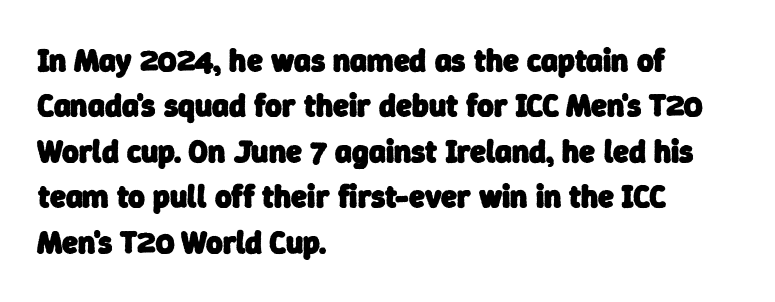
The image shows 32 px heavy sans-serif type; set left-aligned, normal line spacing (1.42x), normal letter spacing, not underlined; low stroke contrast and a medium x-height.
